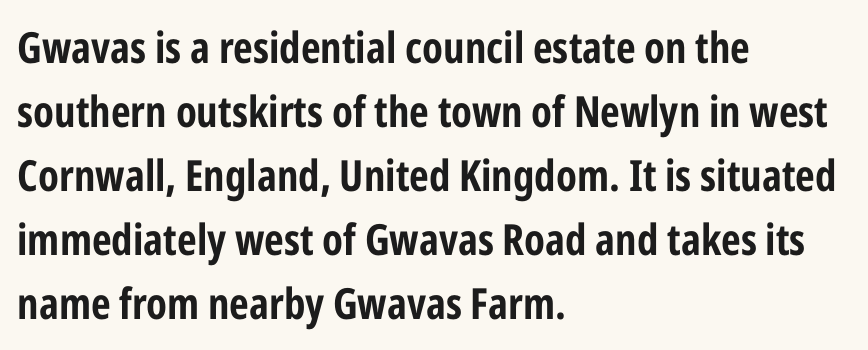
The image shows 43 px bold, condensed sans-serif type, upright; set left-aligned, normal line spacing (1.49x), normal letter spacing, not underlined; low stroke contrast and a medium x-height.
